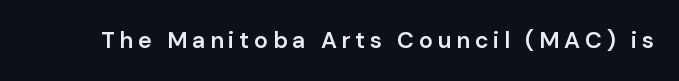
{"italic": "no", "bold": "semi", "underline": "no", "letter_spacing": "wide", "letter_spacing_em": 0.21, "glyph_px": 23}
